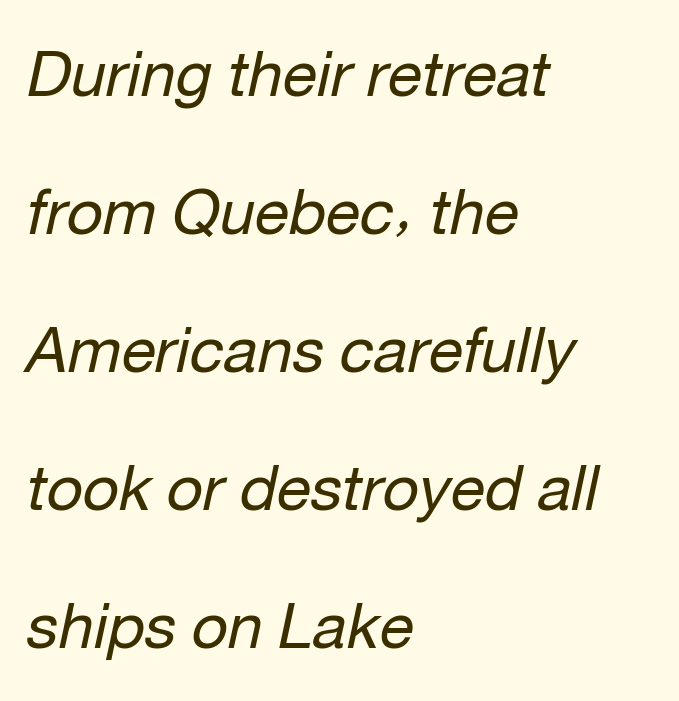
The image shows 63 px regular-weight type, italic (leaning right); set left-aligned, loose line spacing (2.19x), normal letter spacing, not underlined; low stroke contrast and a medium x-height.
